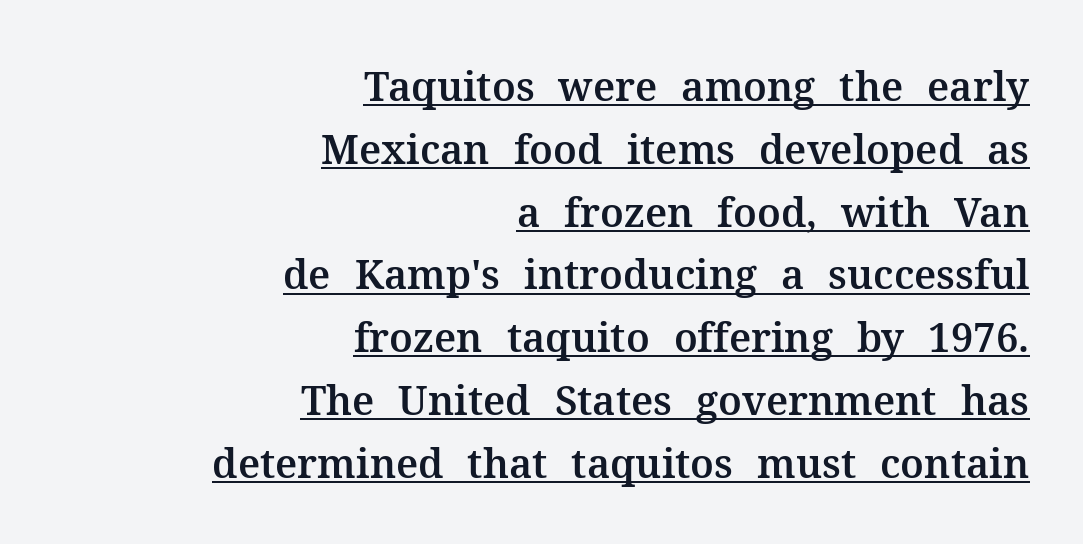
{"serif": "yes", "italic": "no", "width": "normal", "stroke_contrast": "medium", "x_height": "medium", "monospaced": "no", "underline": "yes", "align": "right", "line_spacing": "normal", "line_spacing_ratio": 1.57, "letter_spacing": "normal", "letter_spacing_em": 0.0, "glyph_px": 40}
